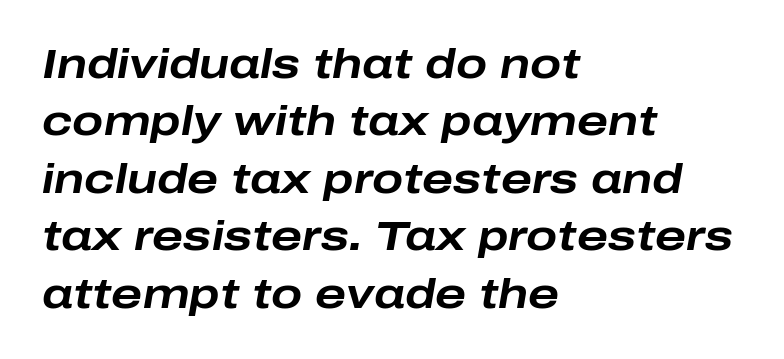
The image shows 41 px bold, wide type, italic (leaning right); set left-aligned, normal line spacing (1.4x), normal letter spacing, not underlined; low stroke contrast and a medium x-height.
